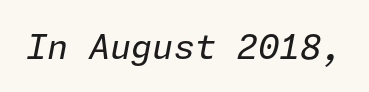
{"italic": "yes", "lean": "right", "slant_degrees": 11, "bold": "no", "weight": "regular", "width": "normal", "stroke_contrast": "low", "x_height": "medium", "underline": "no", "letter_spacing": "normal", "letter_spacing_em": 0.0, "glyph_px": 34}
